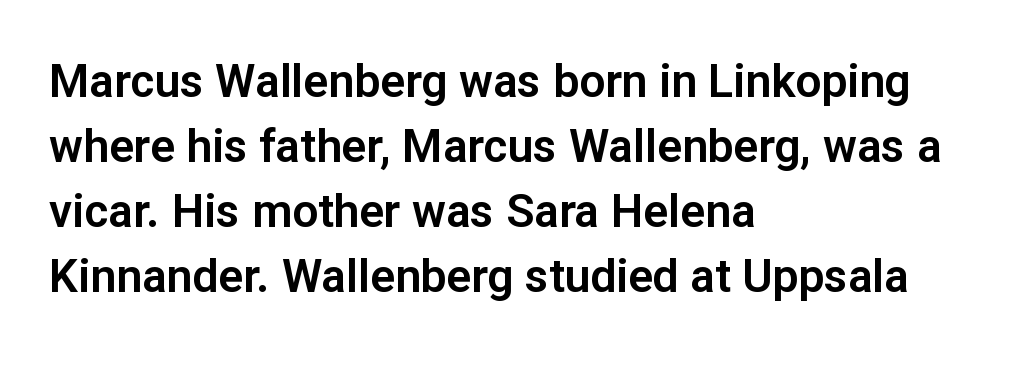
All the whitespace from short lines collects on the right. Do the letters lean? They stand straight. The string is rendered with underlining switched off. Stroke terminals: plain, sans-serif.
